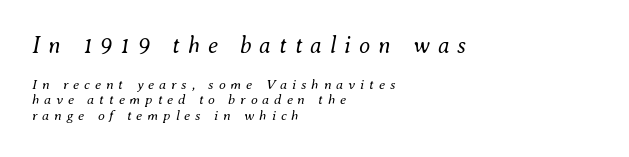
The image shows 23 px text type, italic (leaning right); set left-aligned, tight line spacing (1.11x), unusually wide letter spacing (+0.35 em), not underlined; the first (top) block is 1.64x larger.
